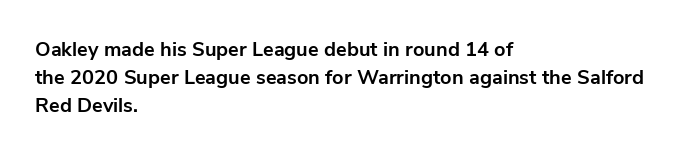
The image shows 20 px bold type, upright; set left-aligned, normal line spacing (1.4x), normal letter spacing, not underlined.
